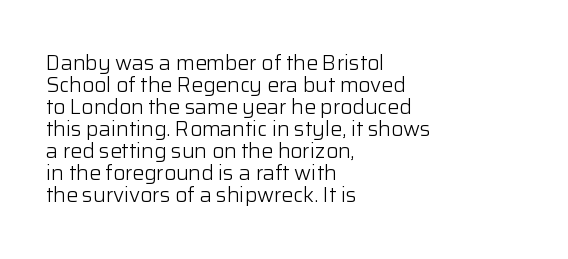
The image shows 21 px text type, upright; set left-aligned, tight line spacing (1.05x), normal letter spacing, not underlined.
